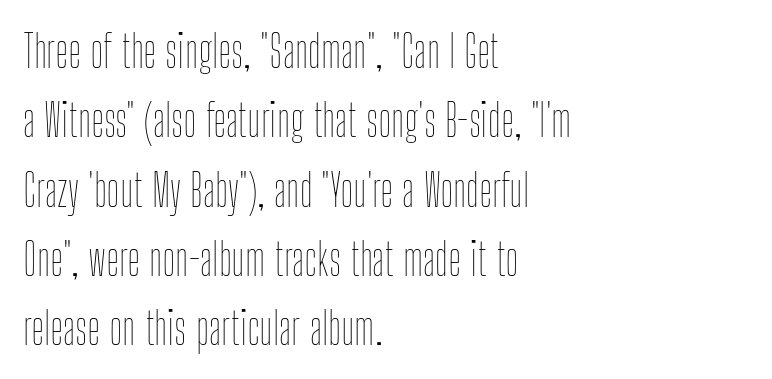
The image shows 45 px thin, condensed type, upright; set left-aligned, normal line spacing (1.54x), normal letter spacing, not underlined; low stroke contrast and a medium x-height.
